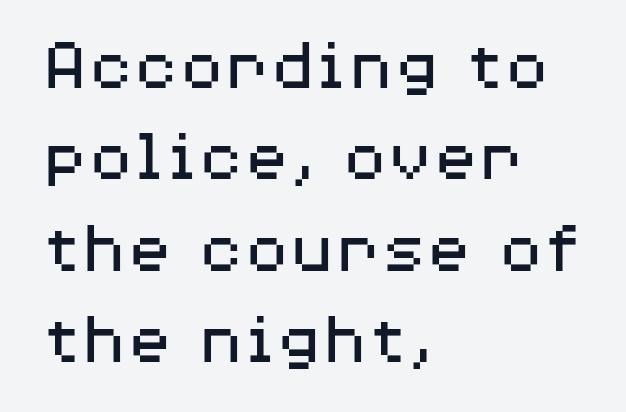
The image shows 75 px regular-weight, wide sans-serif type, upright; set left-aligned, line spacing 1.22x, normal letter spacing, not underlined; medium stroke contrast and a medium x-height.
